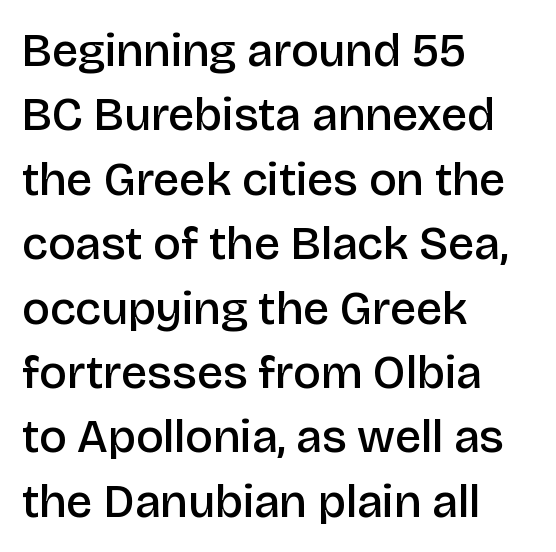
Note the varied advance widths — an 'i' is clearly narrower than an 'm'. Unlike a traditional serif, this face leaves its strokes unadorned. The glyphs have the mass of a demibold cut, below bold. Casual observation: everything's shoved over to the left. The specimen reads as upright at a glance. The baseline area is clear.
